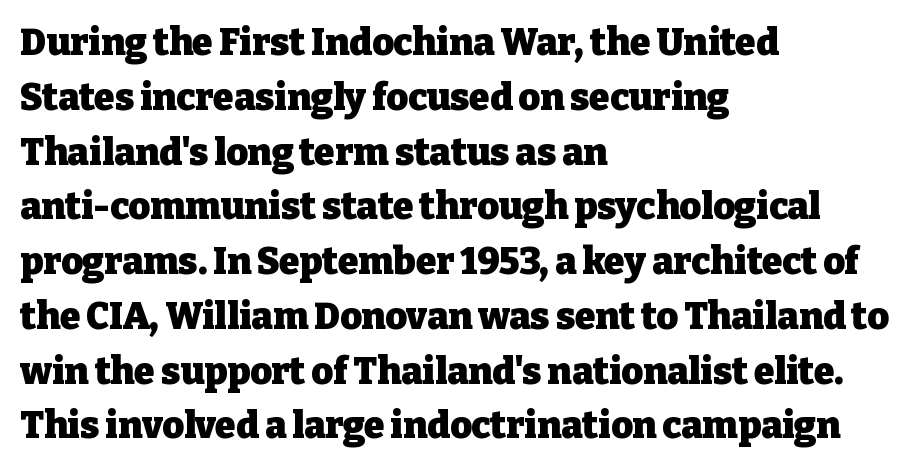
The image shows 37 px heavy serif type, upright; set left-aligned, normal line spacing (1.48x), normal letter spacing, not underlined; low stroke contrast and a medium x-height.
